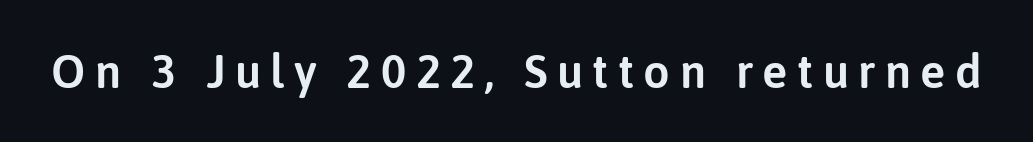
The image shows 47 px sans-serif type, upright; set unusually wide letter spacing (+0.2 em), not underlined; low stroke contrast and a medium x-height.
